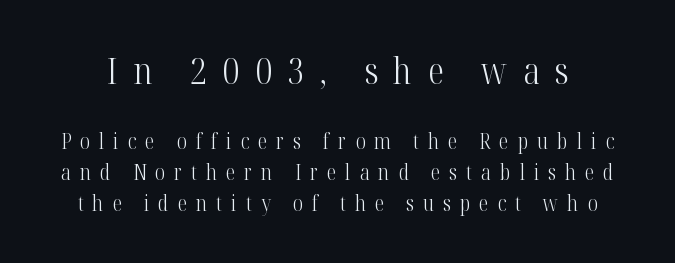
Q: Is the text bold? A: No.
Q: Is the text italic (slanted)? A: No, it is upright.
Q: Is the typeface a serif or a sans-serif typeface? A: Serif.
Q: Is the text underlined? A: No.
Q: Is the spacing between letters normal or unusually wide? A: Unusually wide.
Q: Is the spacing between lines tight, normal or loose? A: Normal.
Q: Which block of text is set in a larger size, the first (top) or the second (bottom)? A: The first (top) one.
Q: Width (condensed, normal, or wide)? A: Condensed.
Q: Stroke contrast? A: High.
Q: x-height? A: Medium.
Q: Monospaced? A: No.
